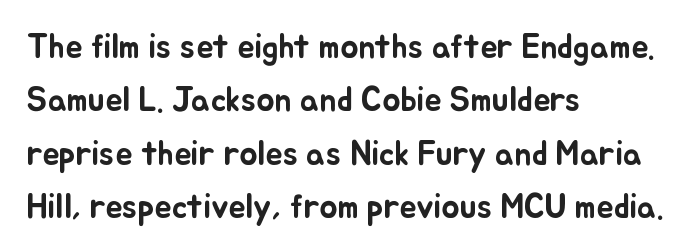
Q: Is the text italic (slanted)? A: No, it is upright.
Q: Is the text underlined? A: No.
Q: How is the paragraph aligned? A: Left-aligned.
Q: Is the spacing between letters normal or unusually wide? A: Normal.
Q: Is the spacing between lines tight, normal or loose? A: Normal.
Q: Width (condensed, normal, or wide)? A: Normal.
Q: Stroke contrast? A: Low.
Q: x-height? A: Small.
Q: Monospaced? A: No.
